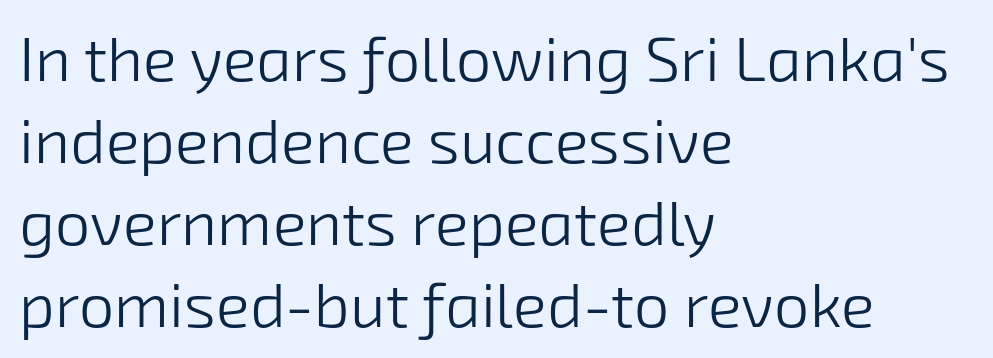
Q: Is the text bold? A: No.
Q: Is the typeface a serif or a sans-serif typeface? A: Sans-serif.
Q: Is the text underlined? A: No.
Q: How is the paragraph aligned? A: Left-aligned.
Q: Is the spacing between letters normal or unusually wide? A: Normal.
Q: Is the spacing between lines tight, normal or loose? A: Normal.
Q: Width (condensed, normal, or wide)? A: Normal.
Q: Stroke contrast? A: Low.
Q: x-height? A: Medium.
Q: Monospaced? A: No.
